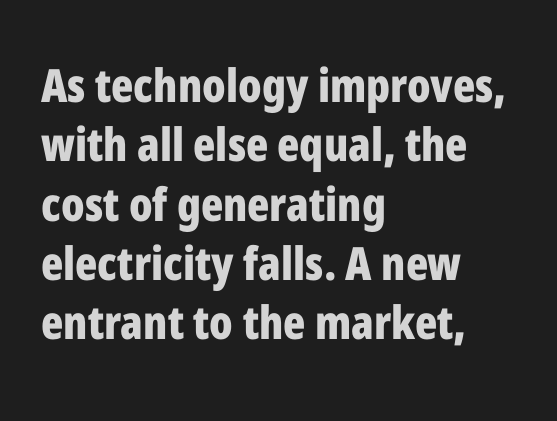
Q: Is the text bold? A: Yes.
Q: Is the text italic (slanted)? A: No, it is upright.
Q: Is the typeface a serif or a sans-serif typeface? A: Sans-serif.
Q: Is the text underlined? A: No.
Q: How is the paragraph aligned? A: Left-aligned.
Q: Is the spacing between letters normal or unusually wide? A: Normal.
Q: Is the spacing between lines tight, normal or loose? A: Normal.
Q: Width (condensed, normal, or wide)? A: Condensed.
Q: Stroke contrast? A: Low.
Q: x-height? A: Medium.
Q: Monospaced? A: No.
